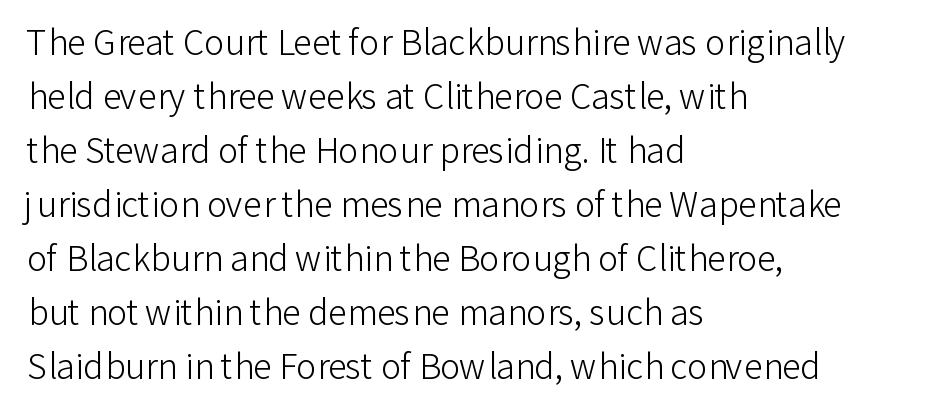
Q: Is the text bold? A: No.
Q: Is the text italic (slanted)? A: No, it is upright.
Q: Is the typeface a serif or a sans-serif typeface? A: Sans-serif.
Q: Is the text underlined? A: No.
Q: How is the paragraph aligned? A: Left-aligned.
Q: Is the spacing between letters normal or unusually wide? A: Normal.
Q: Is the spacing between lines tight, normal or loose? A: Normal.
Q: Width (condensed, normal, or wide)? A: Normal.
Q: Stroke contrast? A: Low.
Q: x-height? A: Medium.
Q: Monospaced? A: No.
